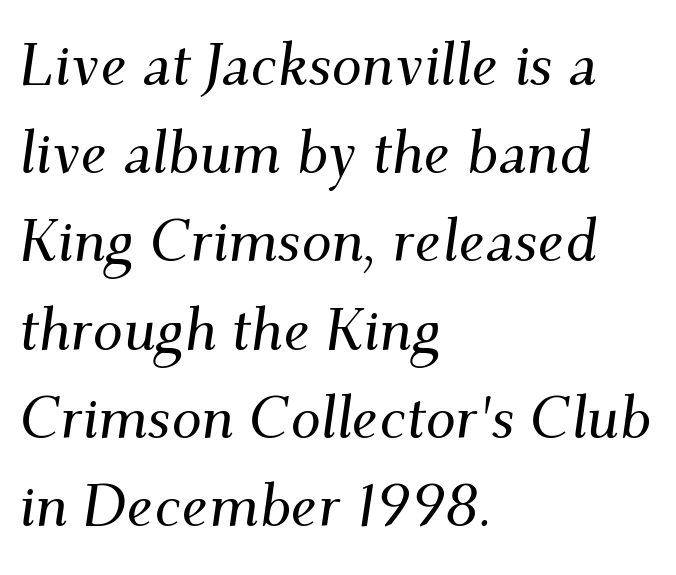
The image shows 60 px serif type, italic (leaning right); set left-aligned, normal line spacing (1.47x), normal letter spacing, not underlined; medium stroke contrast and a small x-height.
